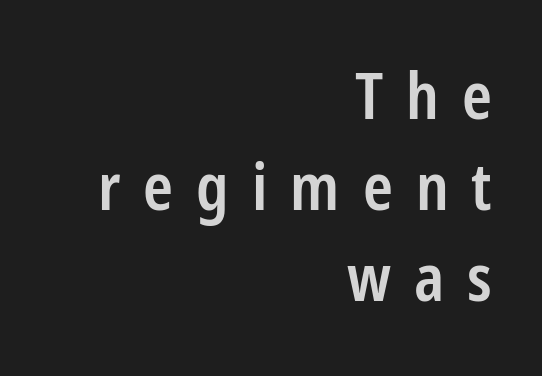
{"serif": "no", "italic": "no", "bold": "semi", "weight": "semibold", "width": "condensed", "stroke_contrast": "low", "x_height": "medium", "monospaced": "no", "underline": "no", "align": "right", "line_spacing": "normal", "line_spacing_ratio": 1.42, "letter_spacing": "wide", "letter_spacing_em": 0.36, "glyph_px": 64}
